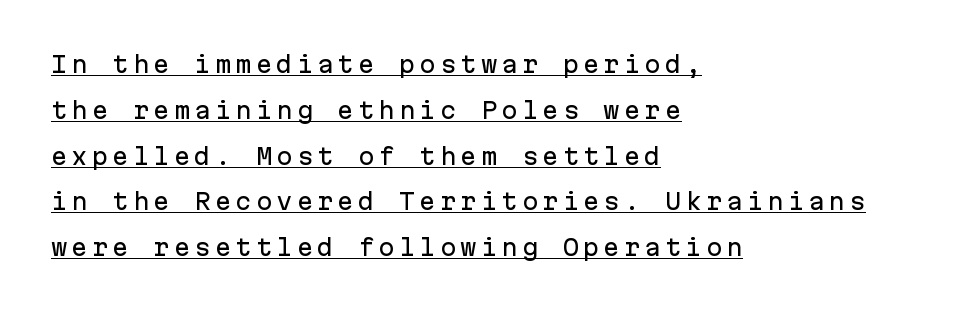
If you drew a ruler down the left edge, every line would touch it. Whoever set this chose breathing room over compactness in the vertical rhythm. Notice how the stems are strictly vertical — no italics here. Check the space under the baseline: a stroke is drawn there.
